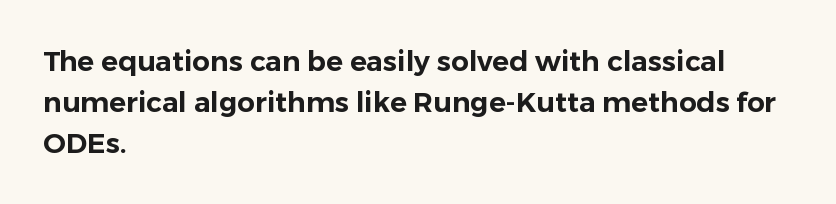
The image shows 28 px sans-serif type, upright; set left-aligned, normal line spacing (1.46x), normal letter spacing, not underlined; low stroke contrast and a medium x-height.
